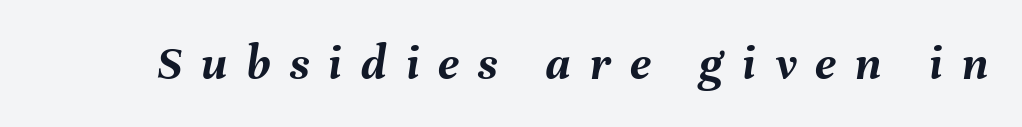
Q: Is the text bold? A: Yes.
Q: Is the text italic (slanted)? A: Yes, it leans right by about 8 degrees.
Q: Is the text underlined? A: No.
Q: Is the spacing between letters normal or unusually wide? A: Unusually wide.
Q: Width (condensed, normal, or wide)? A: Normal.
Q: Stroke contrast? A: Medium.
Q: x-height? A: Medium.
Q: Monospaced? A: No.
